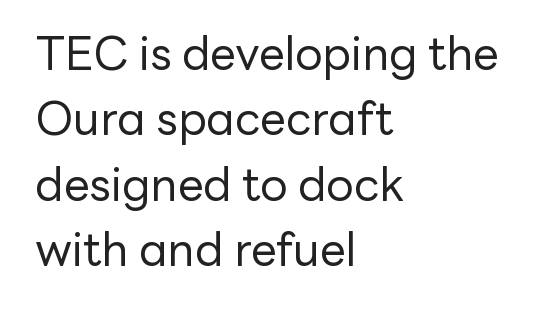
The image shows 46 px regular-weight sans-serif type, upright; set left-aligned, normal line spacing (1.42x), normal letter spacing, not underlined; low stroke contrast and a medium x-height.
